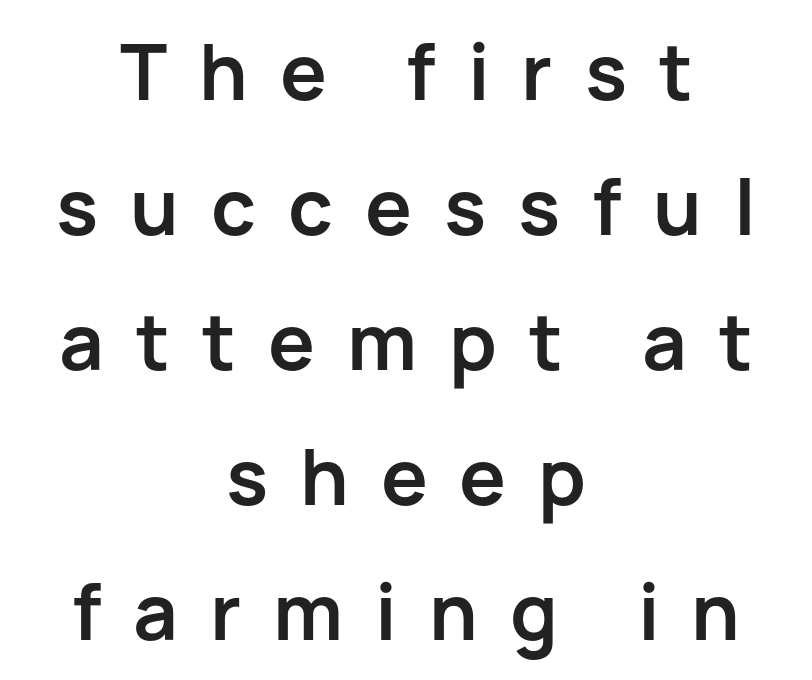
{"serif": "no", "italic": "no", "bold": "yes", "weight": "semibold", "width": "normal", "stroke_contrast": "low", "x_height": "medium", "monospaced": "no", "underline": "no", "align": "center", "line_spacing_ratio": 1.73, "letter_spacing": "wide", "letter_spacing_em": 0.41, "glyph_px": 78}
